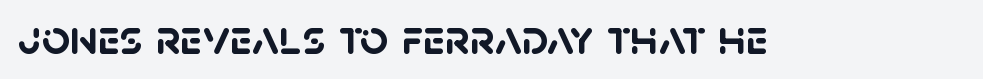
{"serif": "no", "bold": "yes", "weight": "semibold", "width": "normal", "stroke_contrast": "low", "x_height": "large", "monospaced": "no", "underline": "no", "letter_spacing": "normal", "letter_spacing_em": 0.0, "glyph_px": 49}
